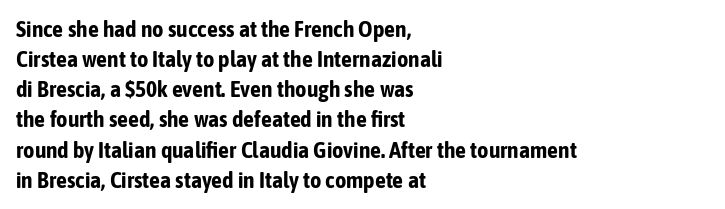
The image shows 22 px bold type, upright; set left-aligned, normal line spacing (1.37x), normal letter spacing, not underlined.
